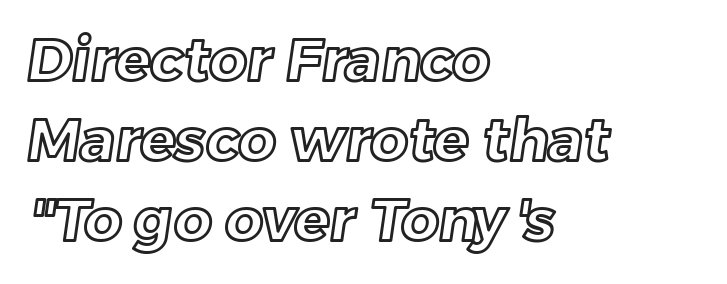
{"width": "normal", "x_height": "medium", "monospaced": "no", "underline": "no", "align": "left", "line_spacing": "normal", "line_spacing_ratio": 1.36, "letter_spacing": "normal", "letter_spacing_em": 0.0, "glyph_px": 59}
